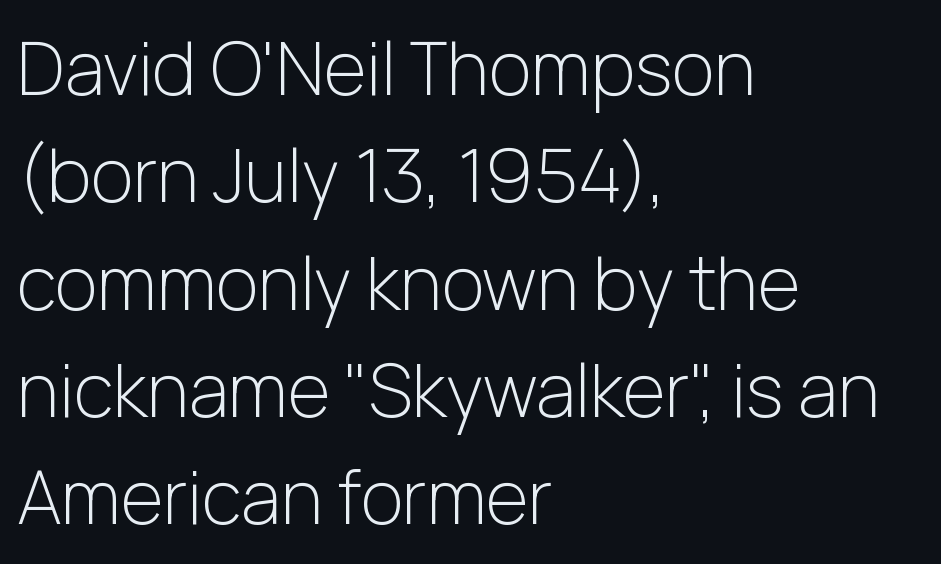
Q: Is the text bold? A: No.
Q: Is the text italic (slanted)? A: No, it is upright.
Q: Is the typeface a serif or a sans-serif typeface? A: Sans-serif.
Q: Is the text underlined? A: No.
Q: How is the paragraph aligned? A: Left-aligned.
Q: Is the spacing between letters normal or unusually wide? A: Normal.
Q: Is the spacing between lines tight, normal or loose? A: Normal.
Q: Width (condensed, normal, or wide)? A: Normal.
Q: Stroke contrast? A: Low.
Q: x-height? A: Medium.
Q: Monospaced? A: No.
